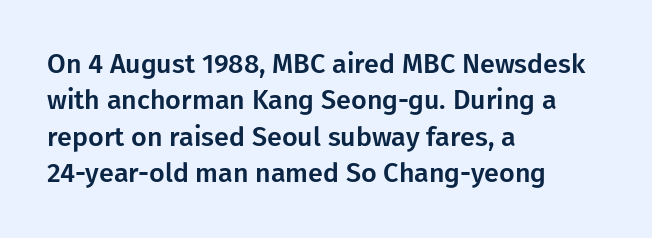
Tracking value appears to be zero — textbook default spacing. The type sits square on the baseline with zero lean. A clean baseline with only descenders dipping below it. Is the block centered? No — it sits flush against the left margin. Notice how descenders clear the ascenders below comfortably — that's standard leading.
